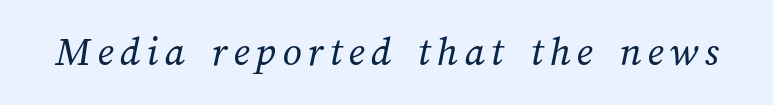
The image shows 42 px regular-weight type; set not underlined; medium stroke contrast and a medium x-height.
